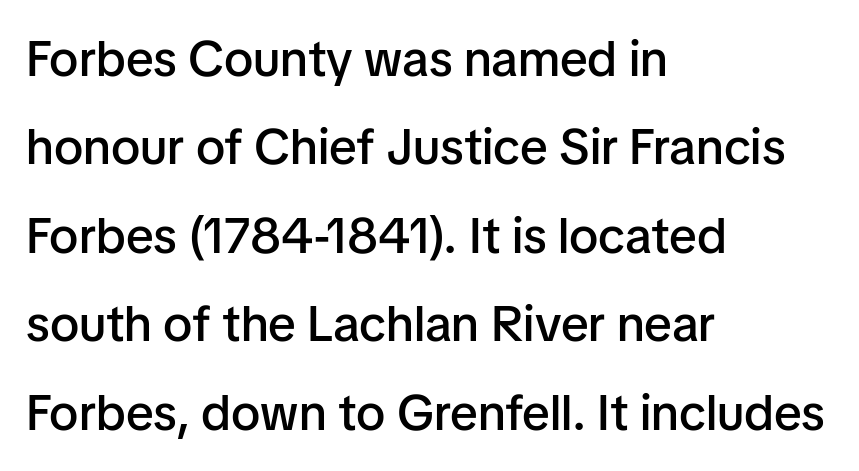
{"serif": "no", "italic": "no", "bold": "semi", "weight": "semibold", "width": "normal", "stroke_contrast": "low", "x_height": "medium", "monospaced": "no", "underline": "no", "align": "left", "line_spacing_ratio": 1.77, "letter_spacing": "normal", "letter_spacing_em": 0.0, "glyph_px": 50}
